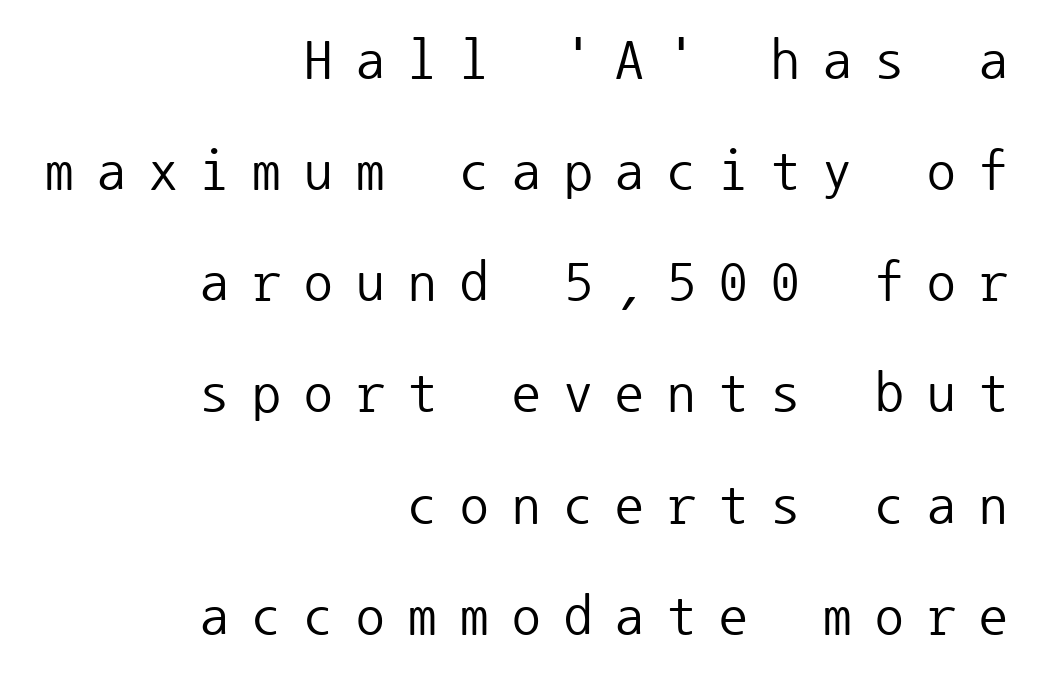
{"serif": "no", "italic": "no", "bold": "no", "weight": "regular", "width": "normal", "stroke_contrast": "low", "x_height": "medium", "monospaced": "yes", "underline": "no", "align": "right", "line_spacing": "loose", "line_spacing_ratio": 1.95, "letter_spacing": "wide", "letter_spacing_em": 0.41, "glyph_px": 57}
